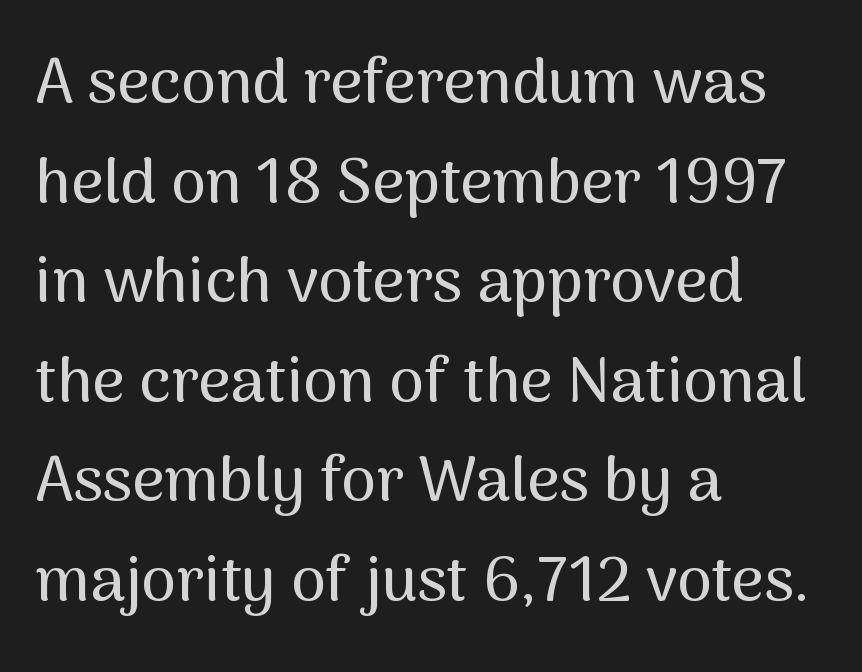
Proportional: the letters do not fall into vertical columns. Posture: vertical. How are the letters spaced? Ordinarily, with no added tracking. Regular leading.
